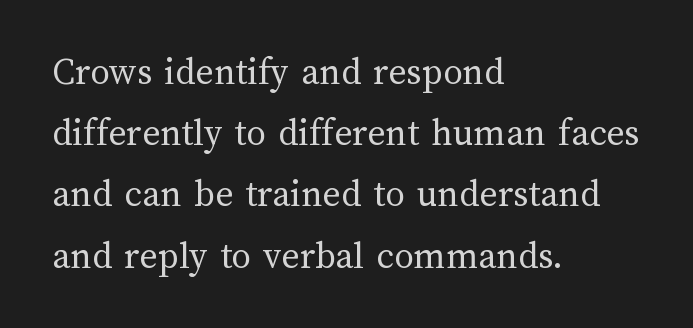
The face used here is proportionally spaced, like ordinary book or web type. Tall strokes in this sample are plumb rather than angled. How would I describe the line gaps? Plain and ordinary. These glyphs show unthickened strokes, regular width or finer.
